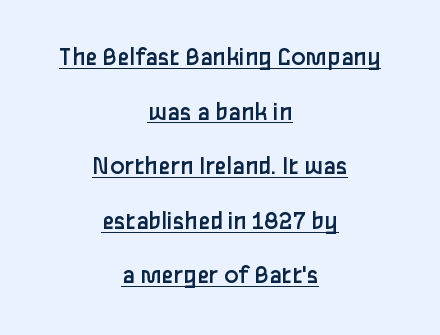
Q: Is the text bold? A: No.
Q: Is the text italic (slanted)? A: No, it is upright.
Q: Is the text underlined? A: Yes.
Q: How is the paragraph aligned? A: Centered.
Q: Is the spacing between letters normal or unusually wide? A: Normal.
Q: Is the spacing between lines tight, normal or loose? A: Loose.
